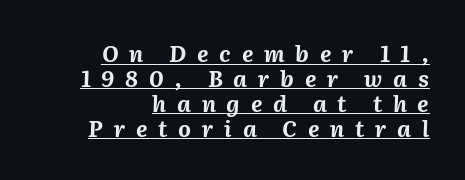
Q: Is the text bold? A: Yes.
Q: Is the text italic (slanted)? A: Yes, it leans right by about 2 degrees.
Q: Is the text underlined? A: Yes.
Q: How is the paragraph aligned? A: Right-aligned.
Q: Is the spacing between letters normal or unusually wide? A: Unusually wide.
Q: Is the spacing between lines tight, normal or loose? A: Tight.
